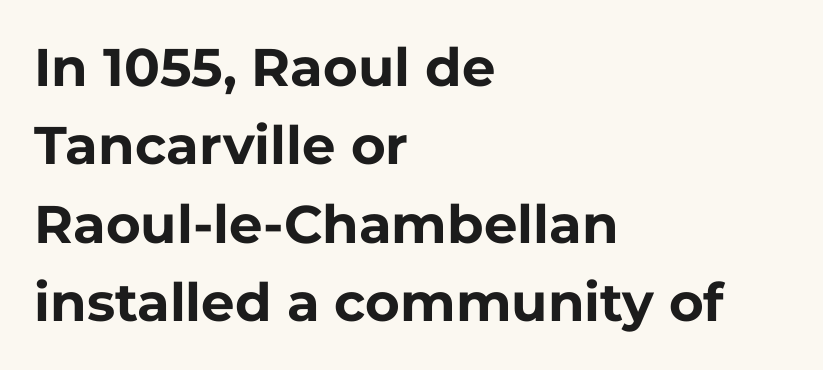
The image shows 53 px bold sans-serif type, upright; set left-aligned, normal line spacing (1.48x), normal letter spacing, not underlined; low stroke contrast and a medium x-height.
